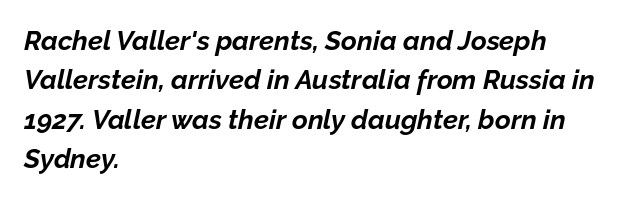
The image shows 27 px bold type, italic (leaning right); set left-aligned, normal line spacing (1.46x), normal letter spacing, not underlined.
